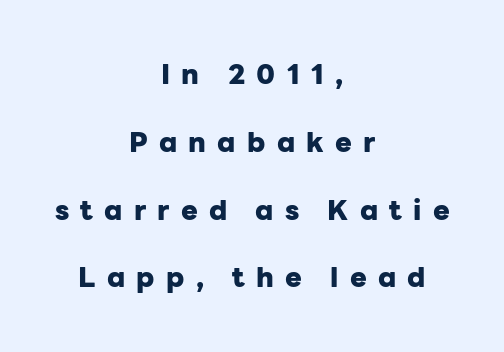
Q: Is the text bold? A: Yes.
Q: Is the text italic (slanted)? A: No, it is upright.
Q: Is the typeface a serif or a sans-serif typeface? A: Sans-serif.
Q: Is the text underlined? A: No.
Q: How is the paragraph aligned? A: Centered.
Q: Is the spacing between letters normal or unusually wide? A: Unusually wide.
Q: Is the spacing between lines tight, normal or loose? A: Loose.
Q: Width (condensed, normal, or wide)? A: Normal.
Q: Stroke contrast? A: Low.
Q: x-height? A: Medium.
Q: Monospaced? A: No.
